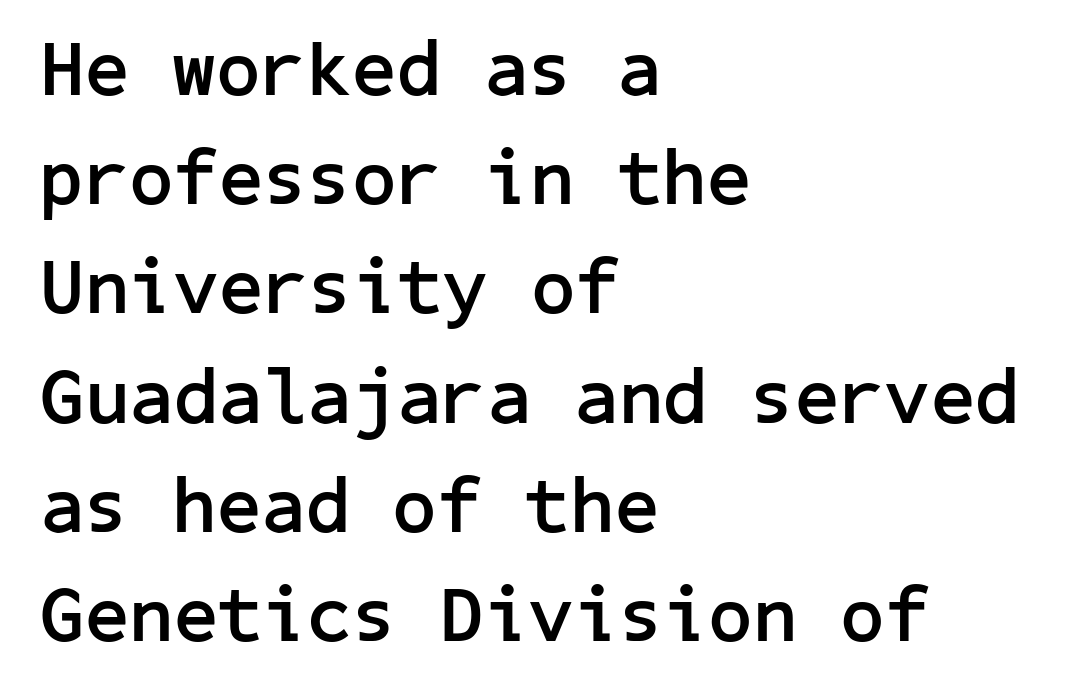
The image shows 78 px semibold sans-serif type, upright; set left-aligned, normal line spacing (1.4x), normal letter spacing, not underlined; low stroke contrast and a medium x-height.
